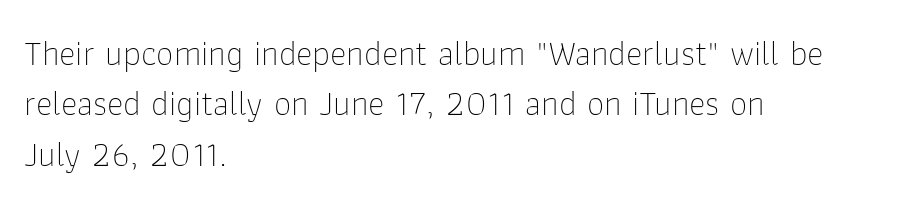
The image shows 35 px thin sans-serif type, upright; set left-aligned, normal line spacing (1.44x), normal letter spacing, not underlined; low stroke contrast and a medium x-height.
